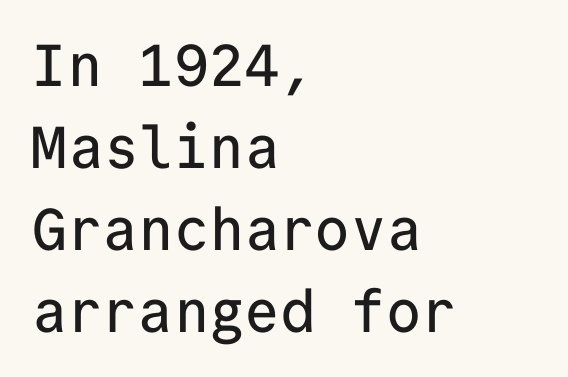
Q: Is the text italic (slanted)? A: No, it is upright.
Q: Is the typeface a serif or a sans-serif typeface? A: Sans-serif.
Q: Is the text underlined? A: No.
Q: How is the paragraph aligned? A: Left-aligned.
Q: Is the spacing between letters normal or unusually wide? A: Normal.
Q: Is the spacing between lines tight, normal or loose? A: Normal.
Q: Width (condensed, normal, or wide)? A: Normal.
Q: Stroke contrast? A: Low.
Q: x-height? A: Medium.
Q: Monospaced? A: Yes.
